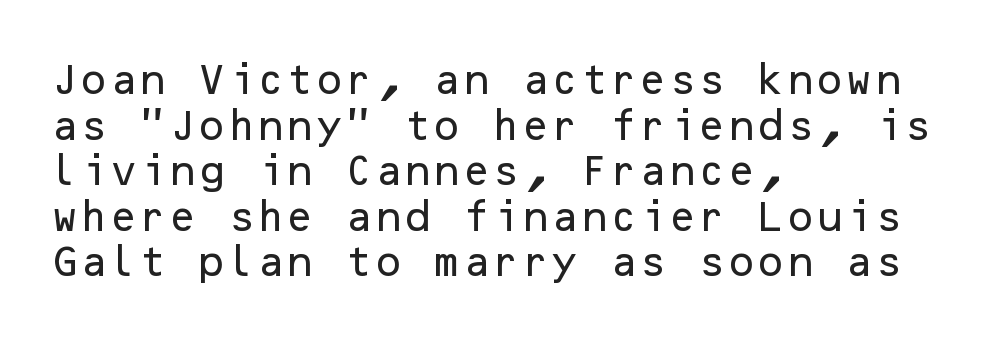
{"serif": "no", "italic": "no", "width": "normal", "stroke_contrast": "low", "x_height": "medium", "underline": "no", "align": "left", "line_spacing": "normal", "line_spacing_ratio": 1.34, "letter_spacing": "normal", "letter_spacing_em": 0.0, "glyph_px": 34}
